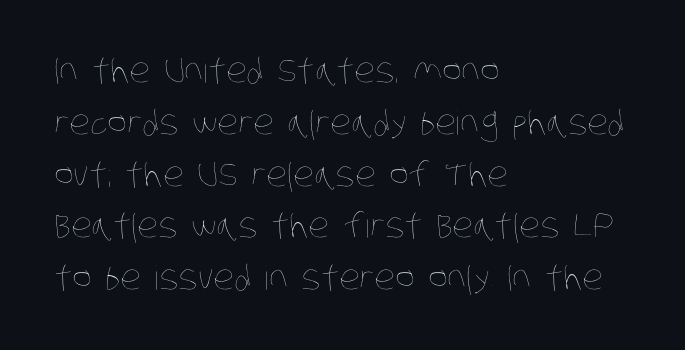
The image shows 33 px thin, condensed type; set left-aligned, normal line spacing (1.57x), normal letter spacing, not underlined; low stroke contrast and a large x-height.
